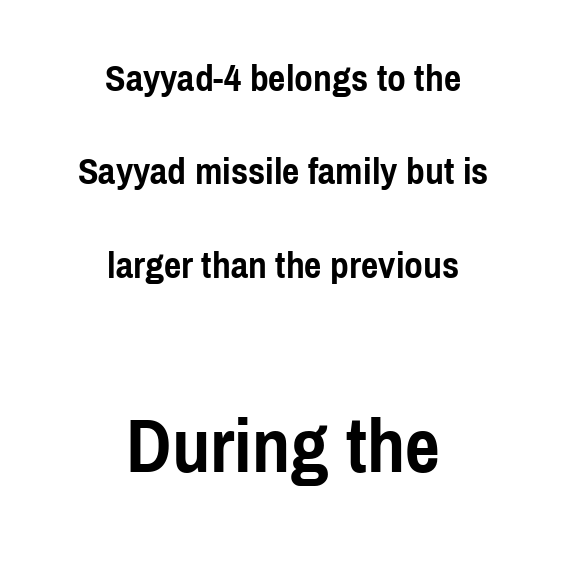
The image shows 77 px semibold, condensed sans-serif type, upright; set centered, loose line spacing (2.46x), normal letter spacing, not underlined; the second (bottom) block is 2.03x larger; a medium x-height.
